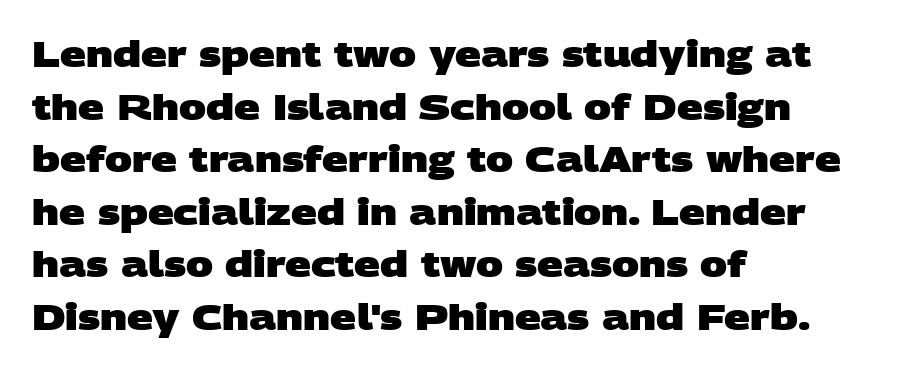
Q: Is the text bold? A: Yes.
Q: Is the typeface a serif or a sans-serif typeface? A: Sans-serif.
Q: Is the text underlined? A: No.
Q: How is the paragraph aligned? A: Left-aligned.
Q: Is the spacing between letters normal or unusually wide? A: Normal.
Q: Is the spacing between lines tight, normal or loose? A: Normal.
Q: Width (condensed, normal, or wide)? A: Wide.
Q: Stroke contrast? A: Low.
Q: x-height? A: Large.
Q: Monospaced? A: No.
